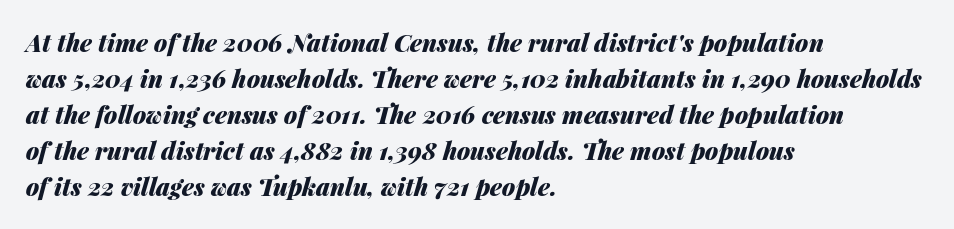
{"italic": "yes", "lean": "right", "slant_degrees": 14, "bold": "yes", "underline": "no", "align": "left", "line_spacing": "normal", "line_spacing_ratio": 1.5, "letter_spacing": "normal", "letter_spacing_em": 0.0, "glyph_px": 24}
